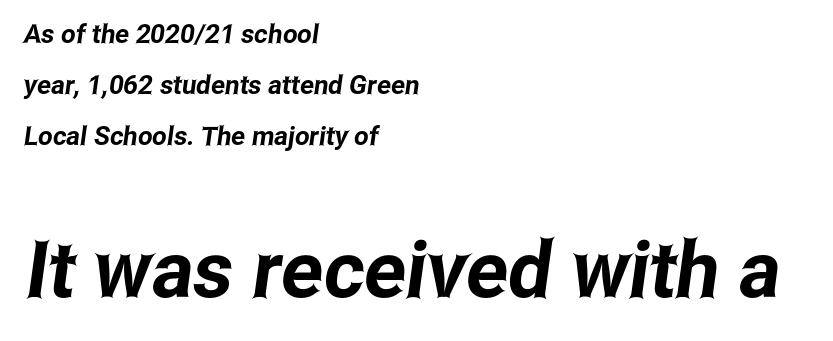
{"serif": "no", "width": "condensed", "stroke_contrast": "low", "x_height": "medium", "monospaced": "no", "underline": "no", "align": "left", "line_spacing": "loose", "line_spacing_ratio": 1.96, "letter_spacing": "normal", "letter_spacing_em": 0.0, "larger_block": "second", "size_ratio": 3.0, "glyph_px": 78}
